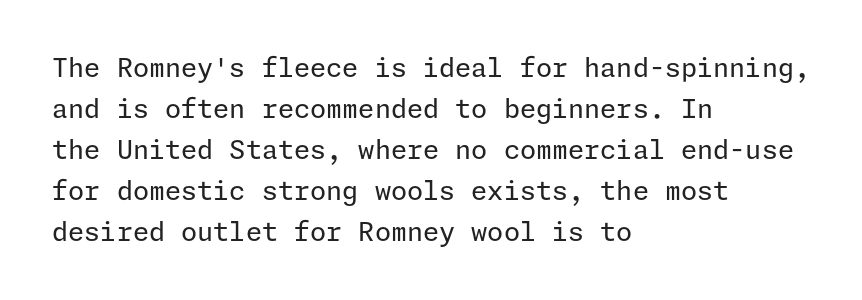
The image shows 26 px text type, upright; set left-aligned, normal line spacing (1.58x), normal letter spacing, not underlined.
